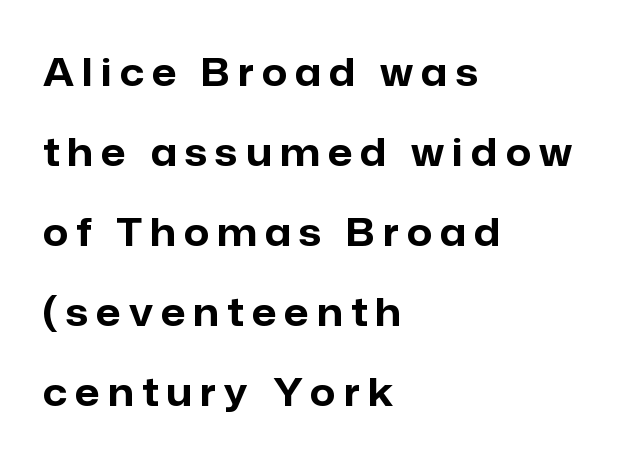
Q: Is the text bold? A: Yes.
Q: Is the text italic (slanted)? A: No, it is upright.
Q: Is the typeface a serif or a sans-serif typeface? A: Sans-serif.
Q: Is the text underlined? A: No.
Q: How is the paragraph aligned? A: Left-aligned.
Q: Is the spacing between letters normal or unusually wide? A: Unusually wide.
Q: Is the spacing between lines tight, normal or loose? A: Loose.
Q: Width (condensed, normal, or wide)? A: Normal.
Q: Stroke contrast? A: Low.
Q: x-height? A: Medium.
Q: Monospaced? A: No.
